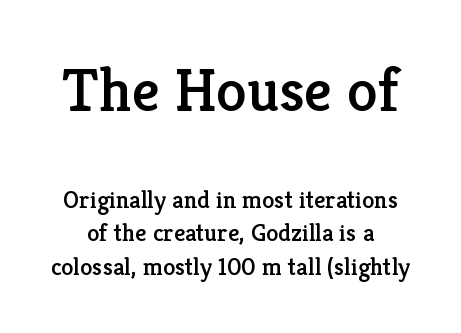
Q: Is the text italic (slanted)? A: No, it is upright.
Q: Is the typeface a serif or a sans-serif typeface? A: Serif.
Q: Is the text underlined? A: No.
Q: Is the spacing between letters normal or unusually wide? A: Normal.
Q: Is the spacing between lines tight, normal or loose? A: Normal.
Q: Which block of text is set in a larger size, the first (top) or the second (bottom)? A: The first (top) one.
Q: Width (condensed, normal, or wide)? A: Normal.
Q: Stroke contrast? A: Low.
Q: x-height? A: Medium.
Q: Monospaced? A: No.
